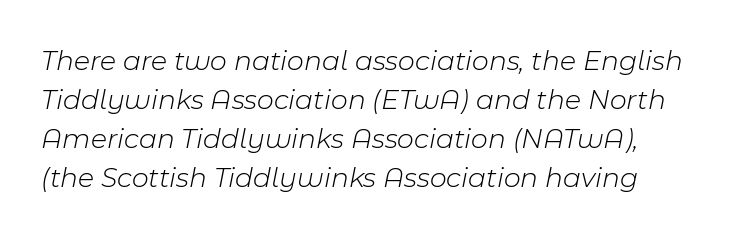
Letter spacing: default. The strip under each line holds only bare page. Is the type heavy? It reads as light-to-regular instead. The typography opts for an oblique posture over an upright one. The rendering uses natural spacing where letterforms have individual widths. Compared with typical paragraphs, the rows here are spaced about the same.
